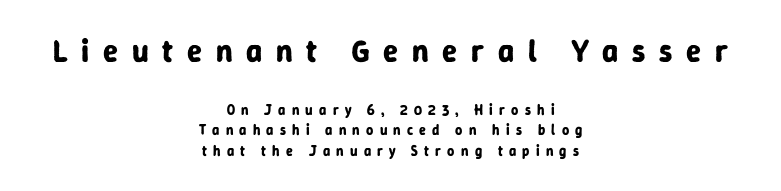
Q: Is the text bold? A: Yes.
Q: Is the text italic (slanted)? A: No, it is upright.
Q: Is the typeface a serif or a sans-serif typeface? A: Sans-serif.
Q: Is the text underlined? A: No.
Q: How is the paragraph aligned? A: Centered.
Q: Is the spacing between letters normal or unusually wide? A: Unusually wide.
Q: Is the spacing between lines tight, normal or loose? A: Normal.
Q: Which block of text is set in a larger size, the first (top) or the second (bottom)? A: The first (top) one.
Q: Width (condensed, normal, or wide)? A: Normal.
Q: Stroke contrast? A: Low.
Q: x-height? A: Medium.
Q: Monospaced? A: No.
